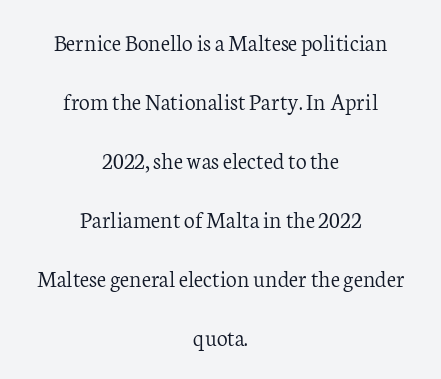
The image shows 24 px text type, upright; set centered, loose line spacing (2.46x), normal letter spacing, not underlined.
